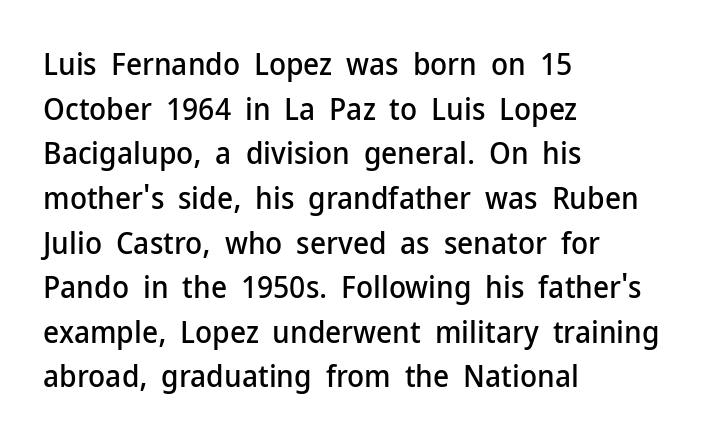
Q: Is the text italic (slanted)? A: No, it is upright.
Q: Is the typeface a serif or a sans-serif typeface? A: Sans-serif.
Q: Is the text underlined? A: No.
Q: How is the paragraph aligned? A: Left-aligned.
Q: Is the spacing between letters normal or unusually wide? A: Normal.
Q: Is the spacing between lines tight, normal or loose? A: Normal.
Q: Width (condensed, normal, or wide)? A: Normal.
Q: Stroke contrast? A: Low.
Q: x-height? A: Medium.
Q: Monospaced? A: No.
